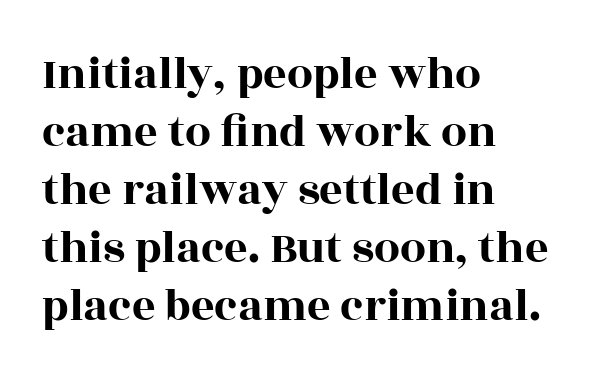
{"serif": "yes", "italic": "no", "width": "wide", "x_height": "large", "monospaced": "no", "underline": "no", "align": "left", "line_spacing": "normal", "line_spacing_ratio": 1.26, "letter_spacing": "normal", "letter_spacing_em": 0.0, "glyph_px": 46}
